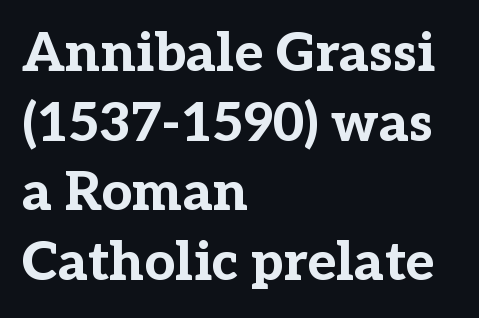
{"serif": "yes", "italic": "no", "bold": "yes", "weight": "bold", "width": "normal", "stroke_contrast": "low", "x_height": "medium", "monospaced": "no", "underline": "no", "align": "left", "line_spacing": "normal", "line_spacing_ratio": 1.29, "letter_spacing": "normal", "letter_spacing_em": 0.0, "glyph_px": 54}
